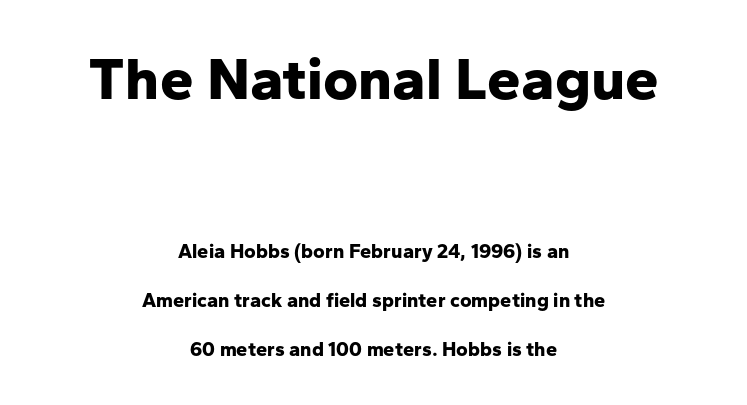
{"serif": "no", "italic": "no", "bold": "yes", "weight": "bold", "width": "normal", "stroke_contrast": "low", "x_height": "medium", "monospaced": "no", "underline": "no", "align": "center", "line_spacing": "loose", "line_spacing_ratio": 2.46, "letter_spacing": "normal", "letter_spacing_em": 0.0, "larger_block": "first", "size_ratio": 3.0, "glyph_px": 60}
